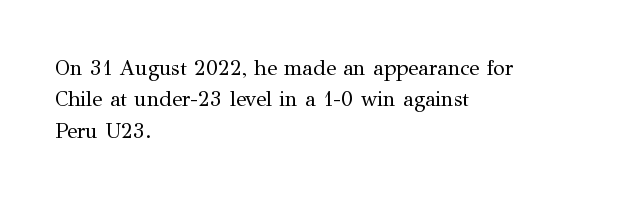
Ordinary non-slanted type is in use. Honestly, the row spacing looks completely unremarkable. These lines keep a tight, regular rhythm from letter to letter. These lines stack with their left ends in a neat column.
